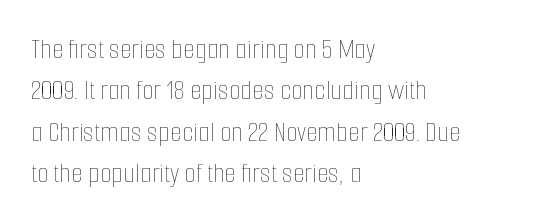
The horizontal fit of the characters is conventional and even. The font's upright variant was chosen for this text. This reads as an unemphasized weight, regular at the heaviest. The gap between lines stays unmarked. Casual observation: everything's shoved over to the left. Reading down the column, the eye jumps a familiar distance to each next line.
